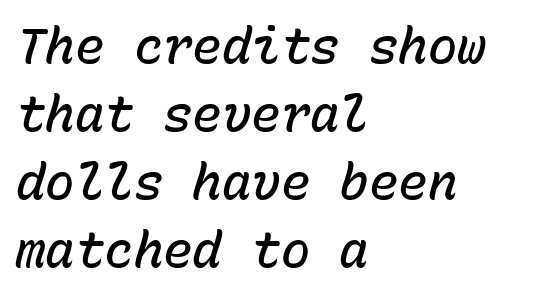
{"italic": "yes", "lean": "right", "slant_degrees": 15, "bold": "semi", "weight": "semibold", "width": "normal", "stroke_contrast": "low", "x_height": "medium", "monospaced": "yes", "underline": "no", "align": "left", "line_spacing": "normal", "line_spacing_ratio": 1.39, "letter_spacing": "normal", "letter_spacing_em": 0.0, "glyph_px": 49}
